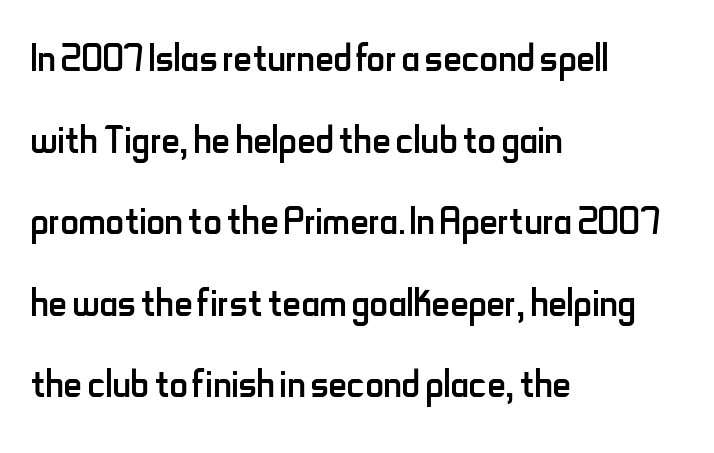
Check where the strokes stop: nothing finishes them off — pure sans. The font is comparable to plain body text, perhaps lighter. Nobody drew a line under any word here. Leftover space on each line is placed entirely after the last word.
